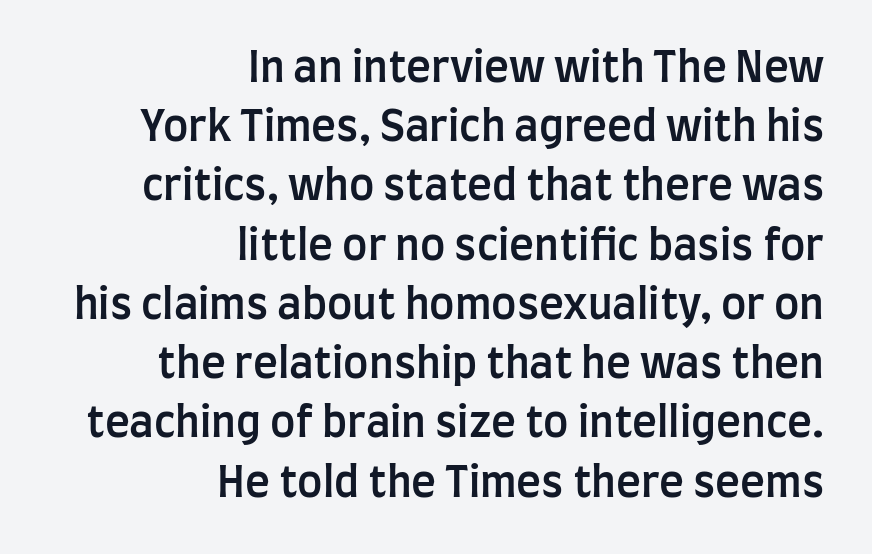
The image shows 42 px semibold, condensed sans-serif type, upright; set right-aligned, normal line spacing (1.41x), normal letter spacing, not underlined; low stroke contrast and a large x-height.
